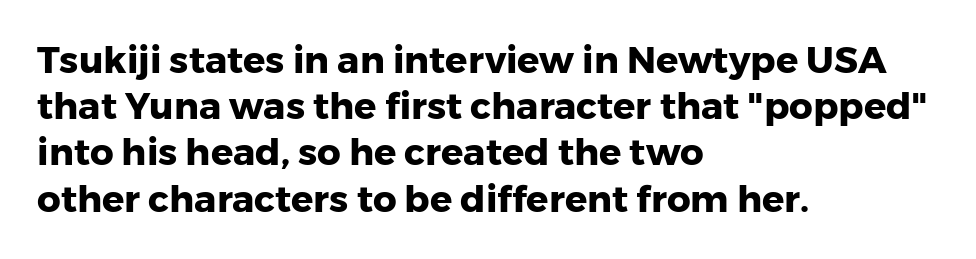
{"serif": "no", "italic": "no", "bold": "yes", "weight": "heavy", "width": "normal", "stroke_contrast": "low", "x_height": "medium", "monospaced": "no", "underline": "no", "align": "left", "line_spacing": "normal", "line_spacing_ratio": 1.25, "letter_spacing": "normal", "letter_spacing_em": 0.0, "glyph_px": 37}
